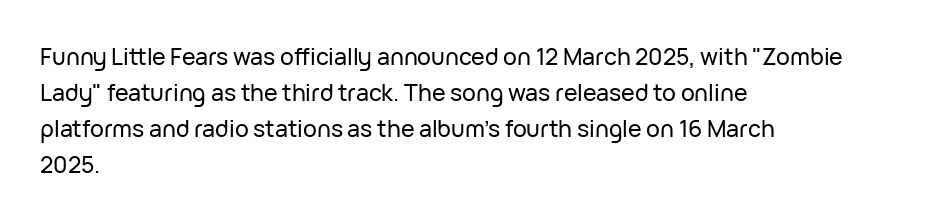
Q: Is the text italic (slanted)? A: No, it is upright.
Q: Is the text underlined? A: No.
Q: How is the paragraph aligned? A: Left-aligned.
Q: Is the spacing between letters normal or unusually wide? A: Normal.
Q: Is the spacing between lines tight, normal or loose? A: Normal.
